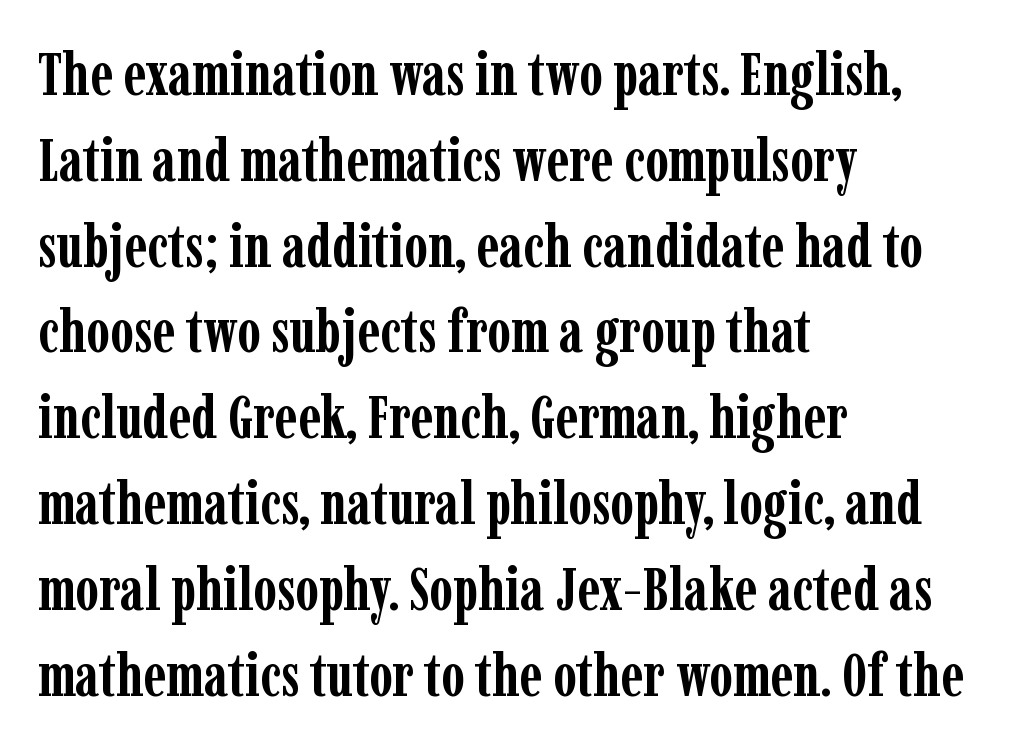
Every stem runs plumb, perpendicular to the baseline. Yep, those are serifs on the letters. This sample keeps an unexceptional amount of space between lines. One-word summary of the alignment: left.
